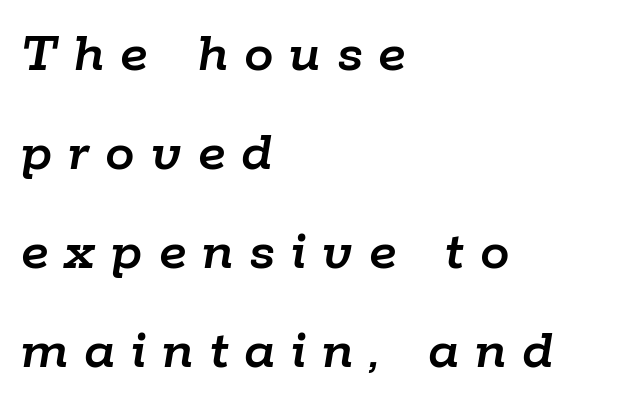
The image shows 59 px text type, italic (leaning right); set left-aligned, normal line spacing (1.68x), unusually wide letter spacing (+0.27 em), not underlined; low stroke contrast and a medium x-height.
